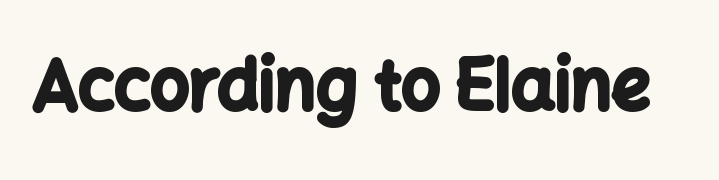
The image shows 69 px bold sans-serif type, upright; set normal letter spacing, not underlined; low stroke contrast and a medium x-height.
